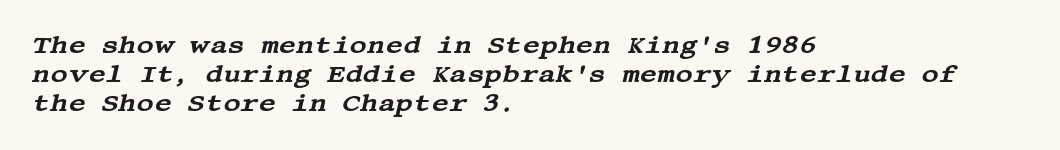
Q: Is the text italic (slanted)? A: Yes, it leans right by about 13 degrees.
Q: Is the text underlined? A: No.
Q: How is the paragraph aligned? A: Left-aligned.
Q: Is the spacing between letters normal or unusually wide? A: Normal.
